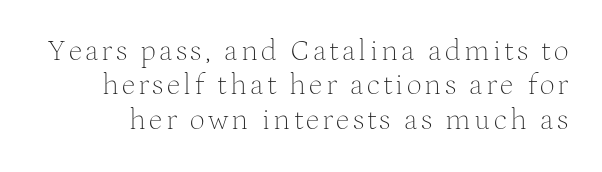
The block of text is dense from top to bottom, with scant space between rows. The font is comparable to plain body text, perhaps lighter. A serif font was chosen for this passage. Nobody drew a line under any word here. Is this a fixed-width face? No — the glyphs have proportional, varying widths. This is roman type, the default non-slanted kind.
